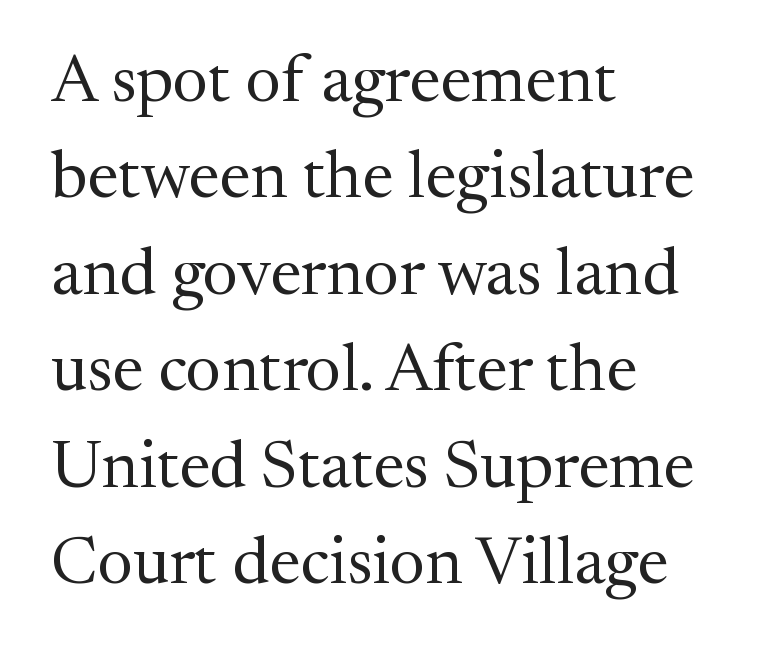
{"serif": "yes", "italic": "no", "bold": "no", "weight": "regular", "width": "normal", "stroke_contrast": "medium", "x_height": "medium", "monospaced": "no", "underline": "no", "align": "left", "line_spacing": "normal", "line_spacing_ratio": 1.44, "letter_spacing": "normal", "letter_spacing_em": 0.0, "glyph_px": 67}
